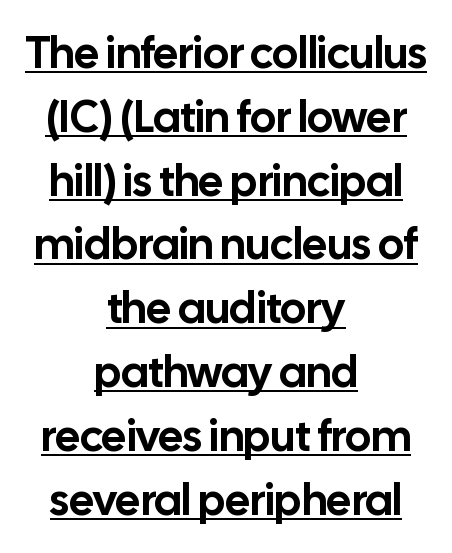
{"serif": "no", "italic": "no", "width": "normal", "stroke_contrast": "low", "x_height": "medium", "monospaced": "no", "underline": "yes", "align": "center", "line_spacing": "normal", "line_spacing_ratio": 1.45, "letter_spacing": "normal", "letter_spacing_em": 0.0, "glyph_px": 44}
